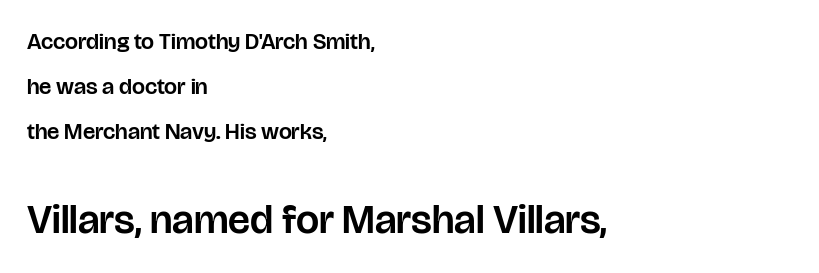
Q: Is the text italic (slanted)? A: No, it is upright.
Q: Is the typeface a serif or a sans-serif typeface? A: Sans-serif.
Q: Is the text underlined? A: No.
Q: How is the paragraph aligned? A: Left-aligned.
Q: Is the spacing between letters normal or unusually wide? A: Normal.
Q: Is the spacing between lines tight, normal or loose? A: Loose.
Q: Which block of text is set in a larger size, the first (top) or the second (bottom)? A: The second (bottom) one.
Q: Width (condensed, normal, or wide)? A: Normal.
Q: Stroke contrast? A: Low.
Q: x-height? A: Large.
Q: Monospaced? A: No.
